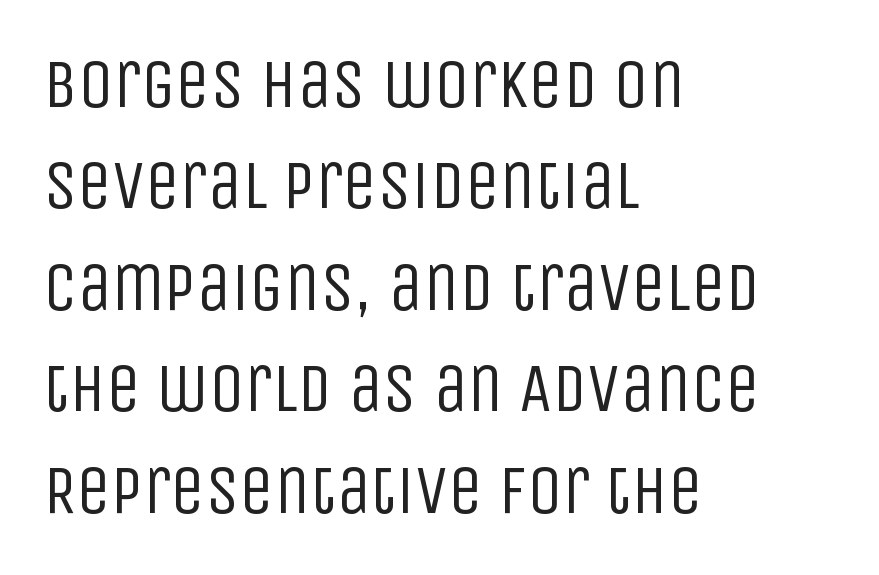
{"serif": "no", "italic": "no", "bold": "no", "weight": "regular", "width": "condensed", "stroke_contrast": "low", "x_height": "large", "monospaced": "no", "underline": "no", "align": "left", "line_spacing": "normal", "line_spacing_ratio": 1.47, "letter_spacing": "normal", "letter_spacing_em": 0.0, "glyph_px": 69}
